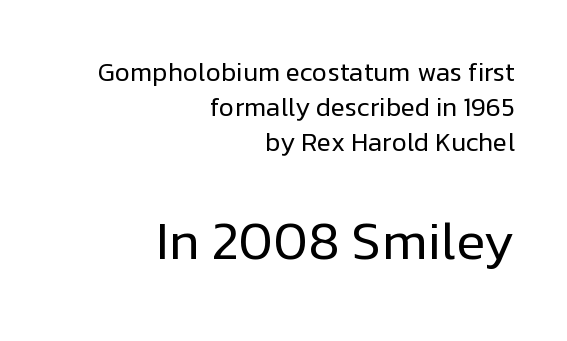
The cut favours lightness, reaching ordinary text weight at its darkest. The letters carry no serifs — their stems end cleanly without finishing strokes. Horizontal bands of white between lines are of average thickness. The tracking reads as untouched default to a designer's eye. A typesetter would call this proportional, since set widths differ per character.
